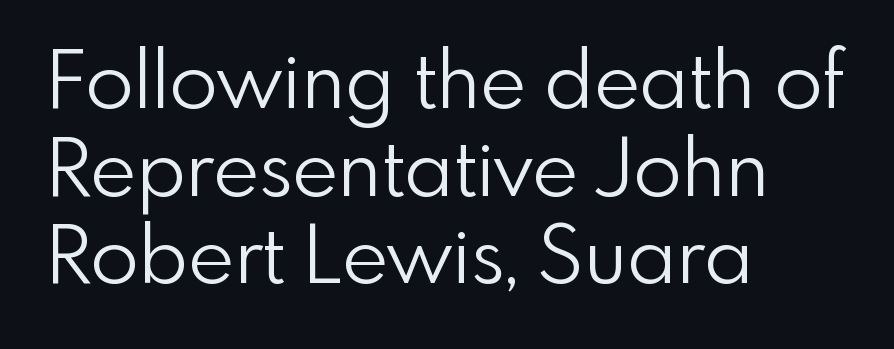
{"serif": "no", "italic": "no", "bold": "no", "weight": "light", "width": "normal", "stroke_contrast": "low", "x_height": "small", "monospaced": "no", "underline": "no", "align": "left", "line_spacing": "tight", "line_spacing_ratio": 1.11, "letter_spacing": "normal", "letter_spacing_em": 0.0, "glyph_px": 79}
